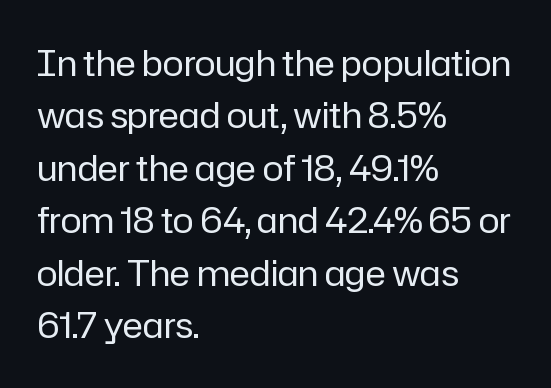
The image shows 35 px regular-weight sans-serif type, upright; set left-aligned, normal line spacing (1.5x), normal letter spacing, not underlined; low stroke contrast and a medium x-height.
